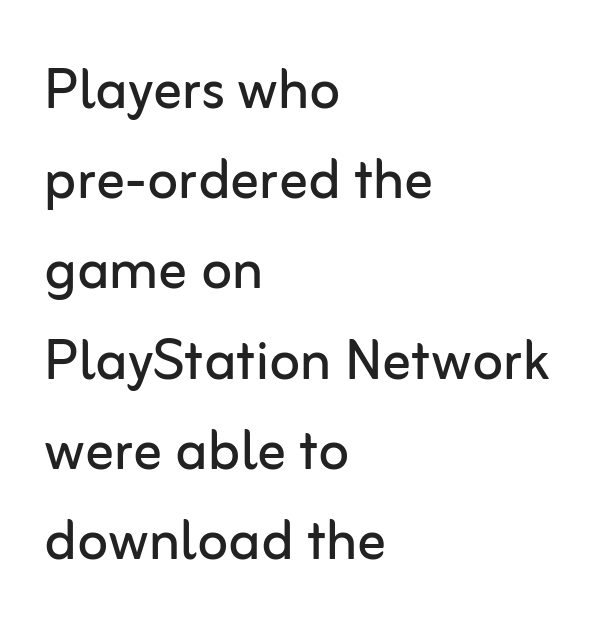
{"serif": "no", "italic": "no", "bold": "no", "weight": "regular", "width": "normal", "stroke_contrast": "low", "x_height": "medium", "monospaced": "no", "underline": "no", "align": "left", "line_spacing": "normal", "line_spacing_ratio": 1.27, "letter_spacing": "normal", "letter_spacing_em": 0.0, "glyph_px": 71}
